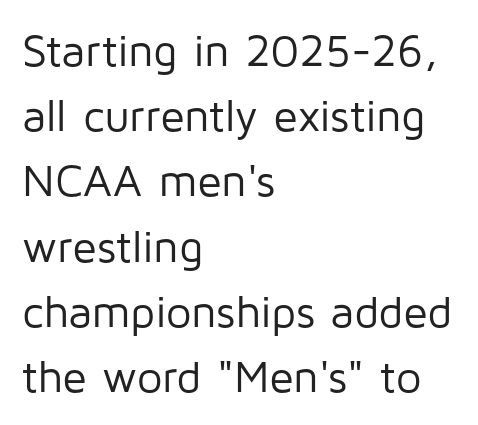
The image shows 45 px regular-weight sans-serif type, upright; set left-aligned, normal line spacing (1.45x), normal letter spacing, not underlined; low stroke contrast and a medium x-height.
